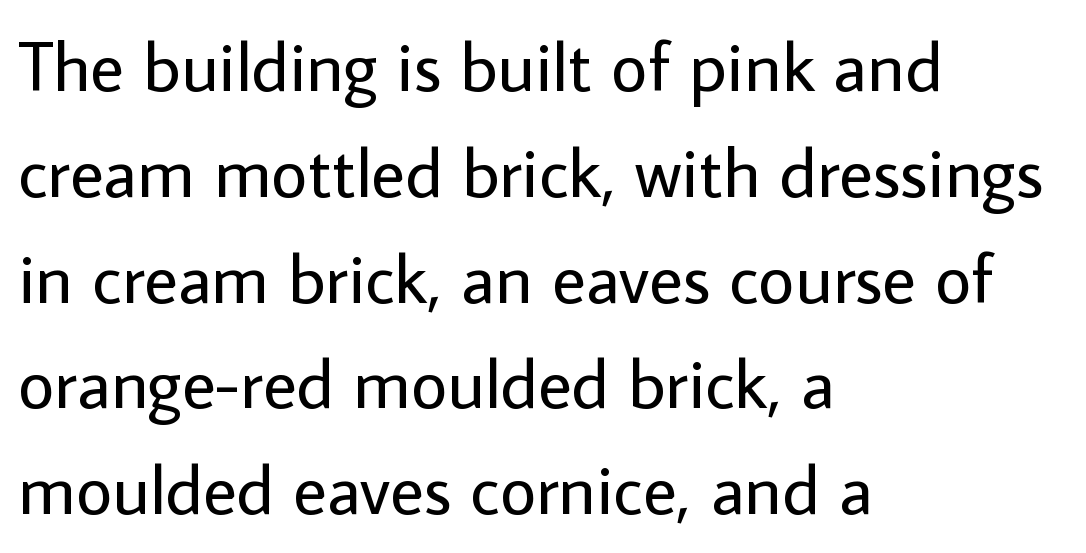
{"serif": "no", "italic": "no", "bold": "no", "weight": "regular", "width": "normal", "stroke_contrast": "low", "x_height": "medium", "monospaced": "no", "underline": "no", "align": "left", "line_spacing": "normal", "line_spacing_ratio": 1.49, "letter_spacing": "normal", "letter_spacing_em": 0.0, "glyph_px": 71}
